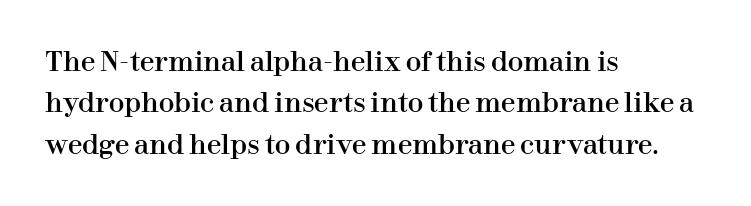
The image shows 26 px text type, upright; set left-aligned, normal line spacing (1.59x), normal letter spacing, not underlined.
